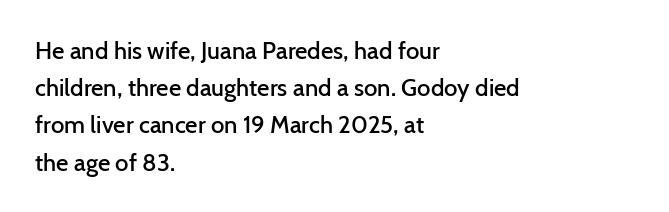
If you measured baseline to baseline, you'd find a middling distance. Summary of weight: moderately heavy, a semibold. Horizontal alignment here is leftward, the default for most running prose. Beneath every word, the page is bare.
